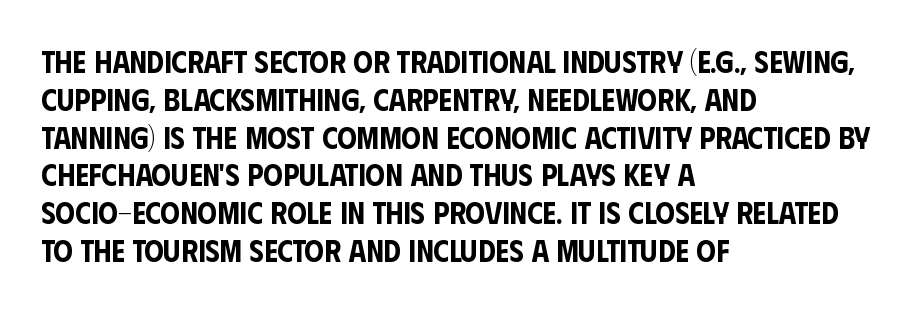
{"serif": "no", "italic": "no", "width": "condensed", "stroke_contrast": "low", "x_height": "large", "monospaced": "no", "underline": "no", "align": "left", "line_spacing_ratio": 1.22, "letter_spacing": "normal", "letter_spacing_em": 0.0, "glyph_px": 31}
